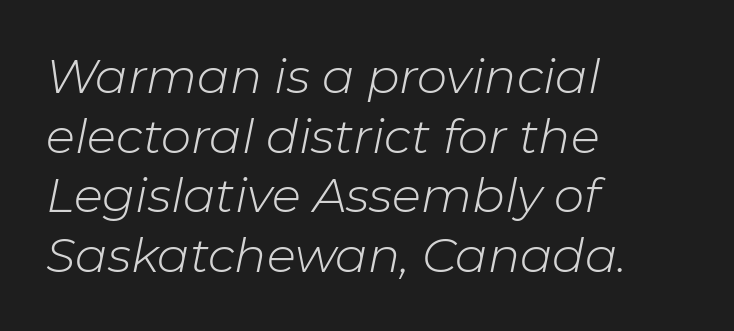
The image shows 48 px light type, italic (leaning right); set left-aligned, line spacing 1.24x, normal letter spacing, not underlined; low stroke contrast and a medium x-height.
